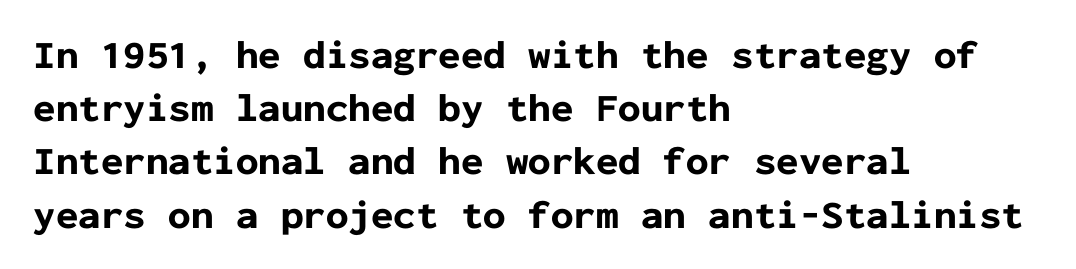
The image shows 40 px bold sans-serif type, upright, monospaced; set left-aligned, normal line spacing (1.33x), normal letter spacing, not underlined; low stroke contrast and a medium x-height.
